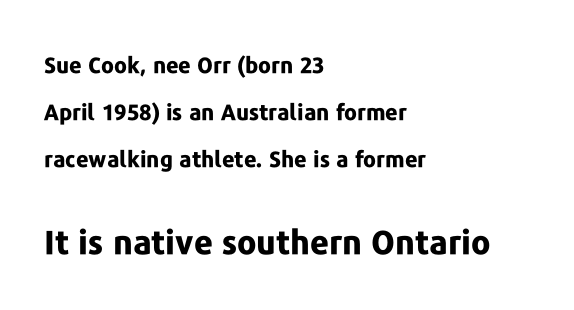
Is there much room between lines? Yes — plenty of vertical air separates them. Unlike a traditional serif, this face leaves its strokes unadorned. Thick stems and heavy bowls — unmistakably bold. Line beginnings align vertically; line endings do not. Do the characters align in a grid? No, the font is proportional.
